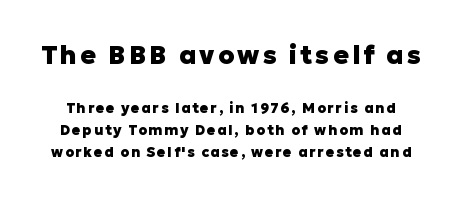
{"italic": "no", "bold": "yes", "underline": "no", "line_spacing": "normal", "line_spacing_ratio": 1.56, "larger_block": "first", "size_ratio": 1.86, "glyph_px": 26}
